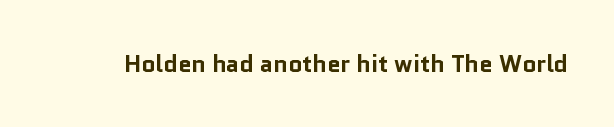
Q: Is the text bold? A: Yes.
Q: Is the text italic (slanted)? A: No, it is upright.
Q: Is the text underlined? A: No.
Q: Is the spacing between letters normal or unusually wide? A: Normal.
